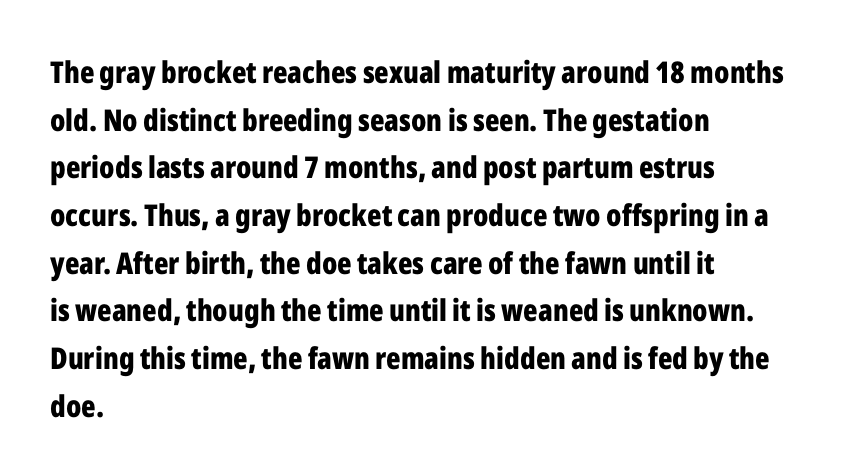
{"serif": "no", "italic": "no", "bold": "yes", "weight": "bold", "width": "condensed", "stroke_contrast": "low", "x_height": "medium", "monospaced": "no", "underline": "no", "align": "left", "line_spacing": "normal", "line_spacing_ratio": 1.59, "letter_spacing": "normal", "letter_spacing_em": 0.0, "glyph_px": 30}
